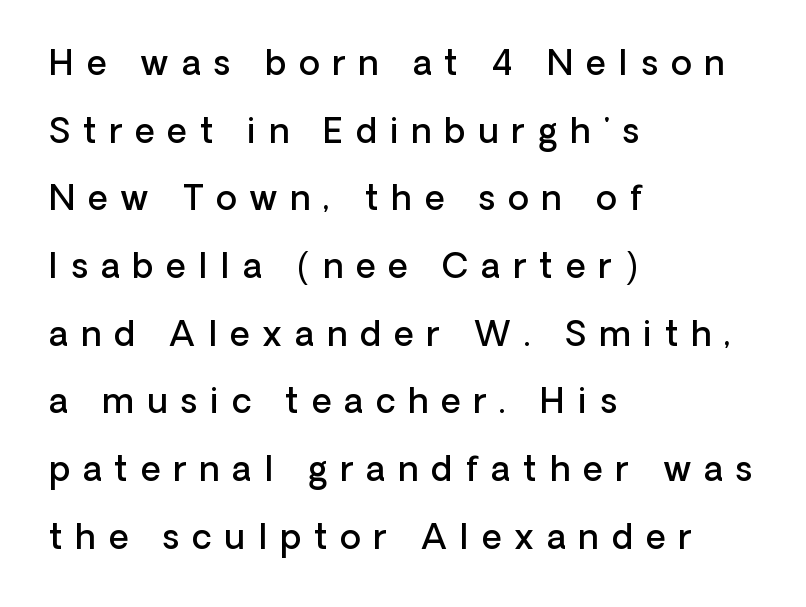
The image shows 34 px semibold sans-serif type, upright; set left-aligned, loose line spacing (1.99x), unusually wide letter spacing (+0.38 em), not underlined; low stroke contrast and a medium x-height.
